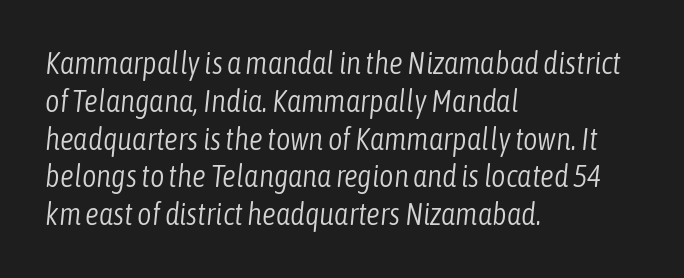
Q: Is the text bold? A: No.
Q: Is the text italic (slanted)? A: Yes, it leans right by about 6 degrees.
Q: Is the text underlined? A: No.
Q: How is the paragraph aligned? A: Left-aligned.
Q: Is the spacing between letters normal or unusually wide? A: Normal.
Q: Width (condensed, normal, or wide)? A: Condensed.
Q: Stroke contrast? A: Low.
Q: x-height? A: Medium.
Q: Monospaced? A: No.
